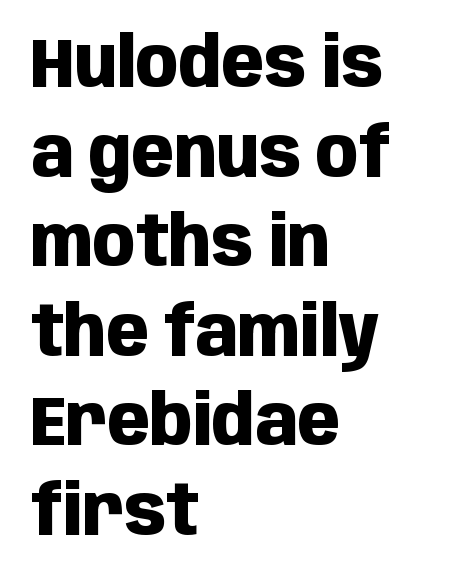
The image shows 70 px heavy, condensed sans-serif type, upright; set left-aligned, normal line spacing (1.28x), normal letter spacing, not underlined; low stroke contrast and a large x-height.
